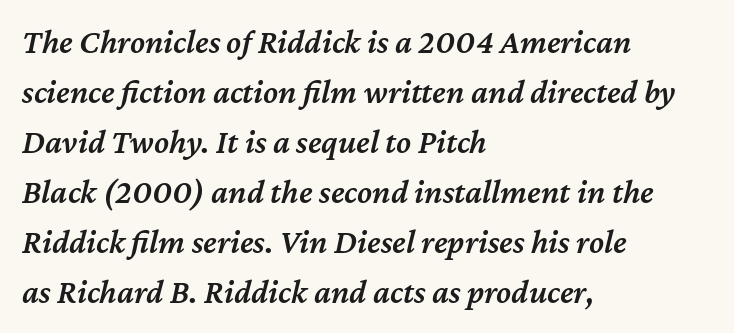
Q: Is the text bold? A: Semi-bold.
Q: Is the text italic (slanted)? A: Yes, it leans right by about 12 degrees.
Q: Is the text underlined? A: No.
Q: How is the paragraph aligned? A: Left-aligned.
Q: Is the spacing between letters normal or unusually wide? A: Normal.
Q: Is the spacing between lines tight, normal or loose? A: Normal.
Q: Width (condensed, normal, or wide)? A: Normal.
Q: Stroke contrast? A: Medium.
Q: x-height? A: Medium.
Q: Monospaced? A: No.
